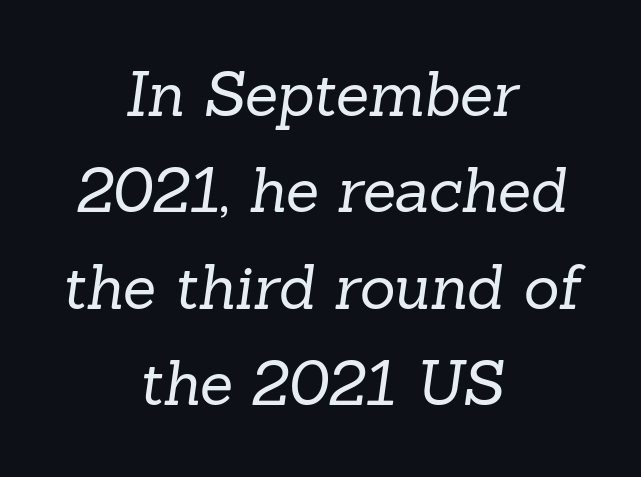
The image shows 61 px regular-weight serif type; set centered, normal line spacing (1.58x), normal letter spacing, not underlined; low stroke contrast and a medium x-height.
